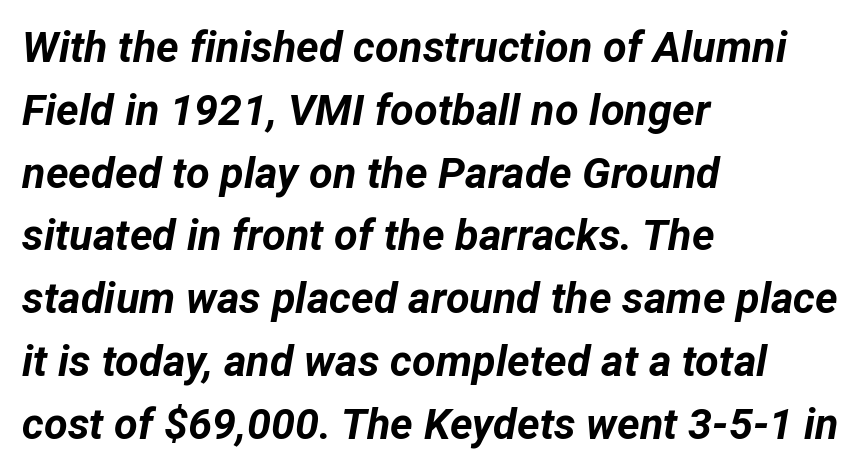
The image shows 43 px bold type, italic (leaning right); set left-aligned, normal line spacing (1.46x), normal letter spacing, not underlined; low stroke contrast and a medium x-height.
